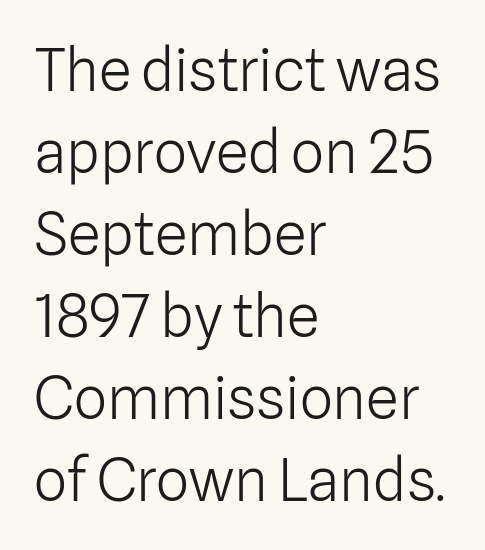
Q: Is the text bold? A: No.
Q: Is the text italic (slanted)? A: No, it is upright.
Q: Is the typeface a serif or a sans-serif typeface? A: Sans-serif.
Q: Is the text underlined? A: No.
Q: How is the paragraph aligned? A: Left-aligned.
Q: Is the spacing between letters normal or unusually wide? A: Normal.
Q: Is the spacing between lines tight, normal or loose? A: Normal.
Q: Width (condensed, normal, or wide)? A: Normal.
Q: Stroke contrast? A: Low.
Q: x-height? A: Medium.
Q: Monospaced? A: No.
